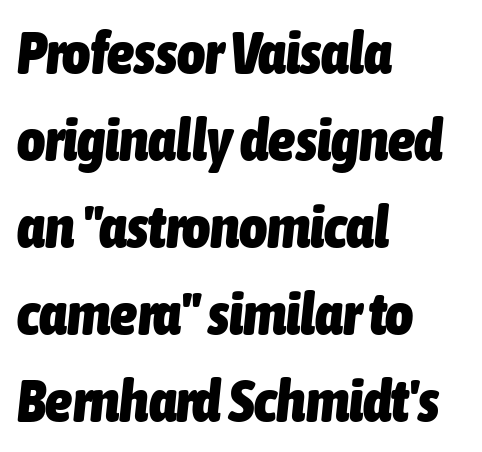
{"italic": "yes", "lean": "right", "slant_degrees": 6, "bold": "yes", "weight": "heavy", "width": "condensed", "stroke_contrast": "low", "x_height": "medium", "monospaced": "no", "underline": "no", "align": "left", "line_spacing": "normal", "line_spacing_ratio": 1.45, "letter_spacing": "normal", "letter_spacing_em": 0.0, "glyph_px": 60}
